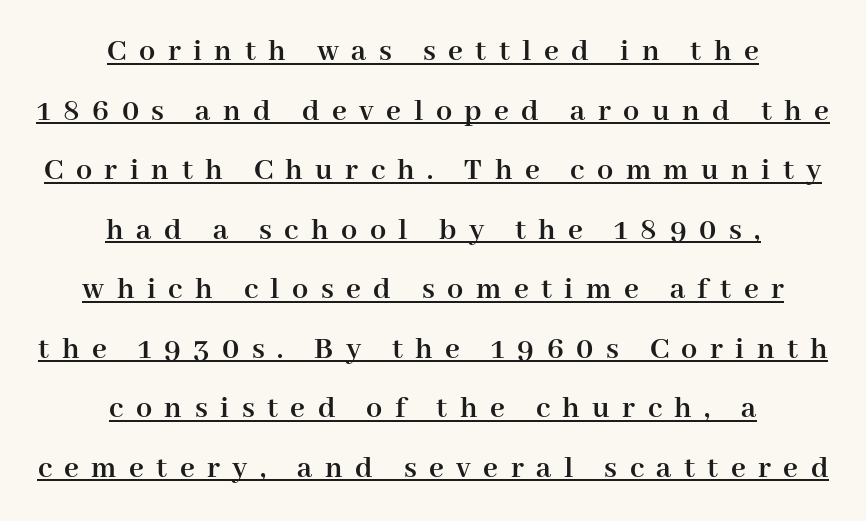
Looks like regular typesetting: each glyph gets only the width it needs. Every row of glyphs is offset so its center matches the block's center. Regarding serifs, this sample has them. Spacing between characters has been opened up far beyond the box default. Typesetter's note: full bold, strokes at maximum text heaviness.
